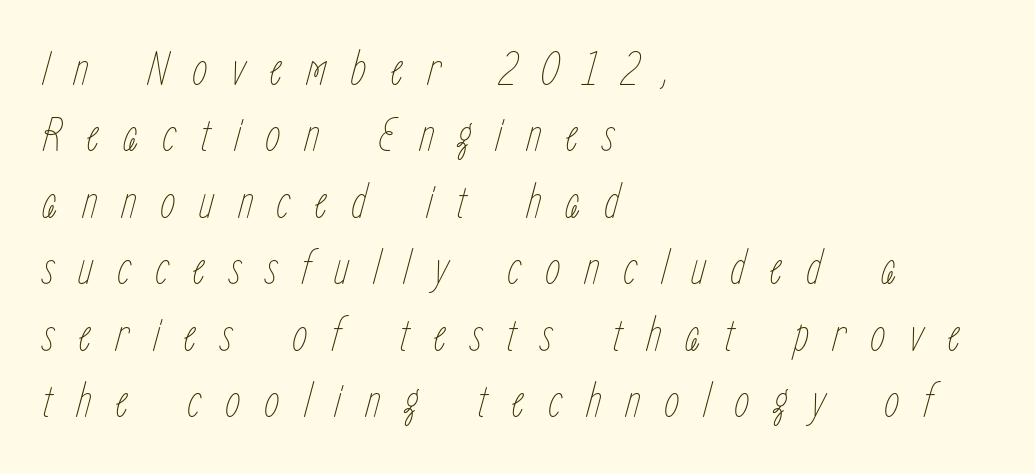
Compared with ordinary roman type, these characters are visibly tilted. No word sits above an underline. The lines sit at an ordinary, default distance from one another. Teacher's note: observe the even left margin — that is flush-left alignment.
